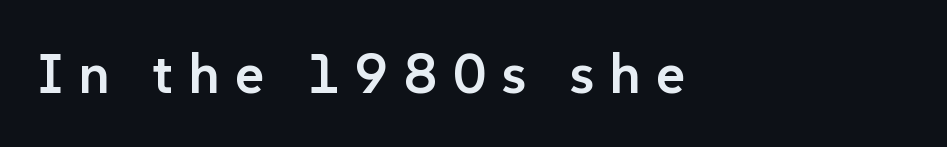
The image shows 56 px semibold sans-serif type, upright; set left-aligned, unusually wide letter spacing (+0.27 em), not underlined; low stroke contrast and a medium x-height.
